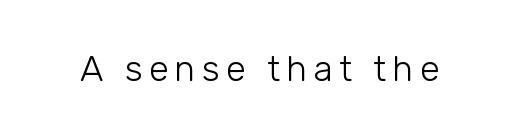
Q: Is the text bold? A: No.
Q: Is the text italic (slanted)? A: No, it is upright.
Q: Is the typeface a serif or a sans-serif typeface? A: Sans-serif.
Q: Is the text underlined? A: No.
Q: Width (condensed, normal, or wide)? A: Normal.
Q: Stroke contrast? A: Low.
Q: x-height? A: Medium.
Q: Monospaced? A: No.
